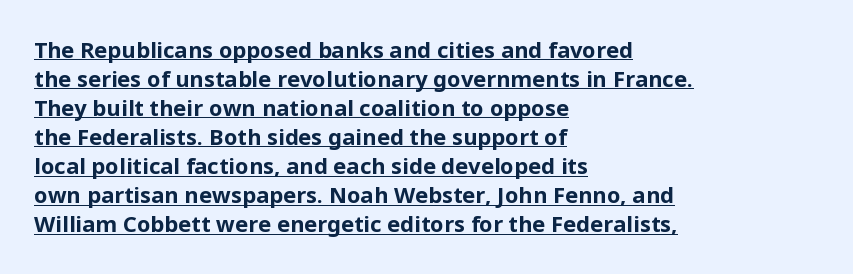
The image shows 22 px bold type, upright; set left-aligned, normal line spacing (1.32x), normal letter spacing, underlined.
